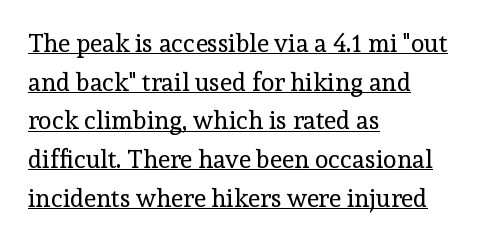
Q: Is the text bold? A: No.
Q: Is the text italic (slanted)? A: No, it is upright.
Q: Is the text underlined? A: Yes.
Q: How is the paragraph aligned? A: Left-aligned.
Q: Is the spacing between letters normal or unusually wide? A: Normal.
Q: Is the spacing between lines tight, normal or loose? A: Normal.
